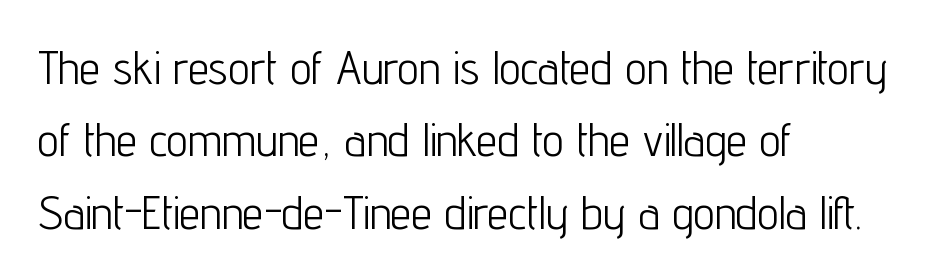
The image shows 47 px light, condensed sans-serif type, upright; set left-aligned, normal line spacing (1.54x), normal letter spacing, not underlined; low stroke contrast and a medium x-height.
